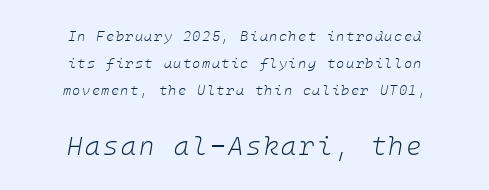
Here the second block reads like a headline and the first like body copy. The gap between lines stays unmarked. Notice how the passage keeps no hard edge, just a central spine. Regarding leading, the lines here are spaced well apart.
